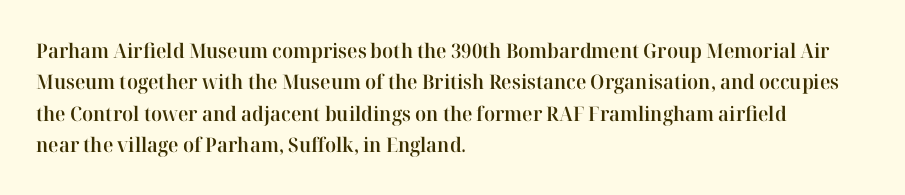
The image shows 20 px text type, upright; set left-aligned, normal line spacing (1.57x), normal letter spacing, not underlined.
